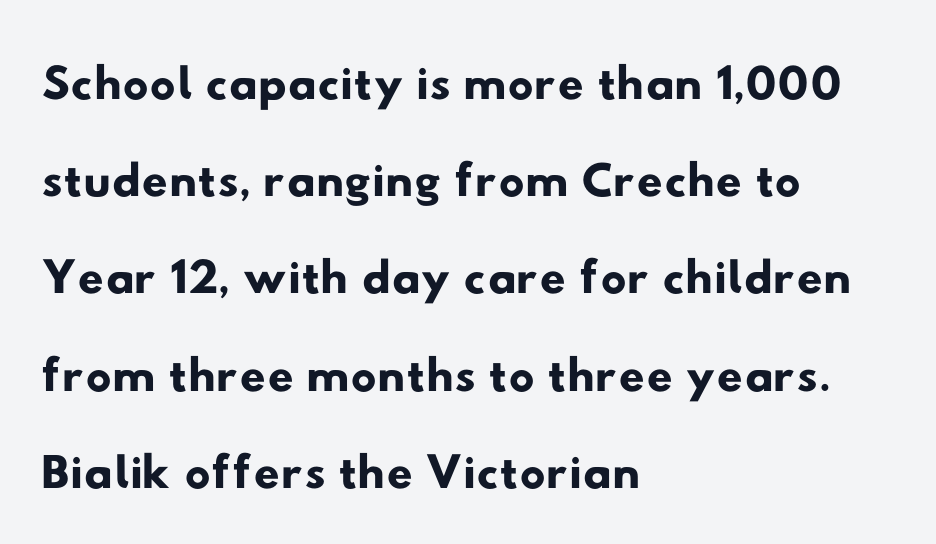
The image shows 72 px wide sans-serif type; set left-aligned, normal line spacing (1.35x), normal letter spacing, not underlined; low stroke contrast and a small x-height.
